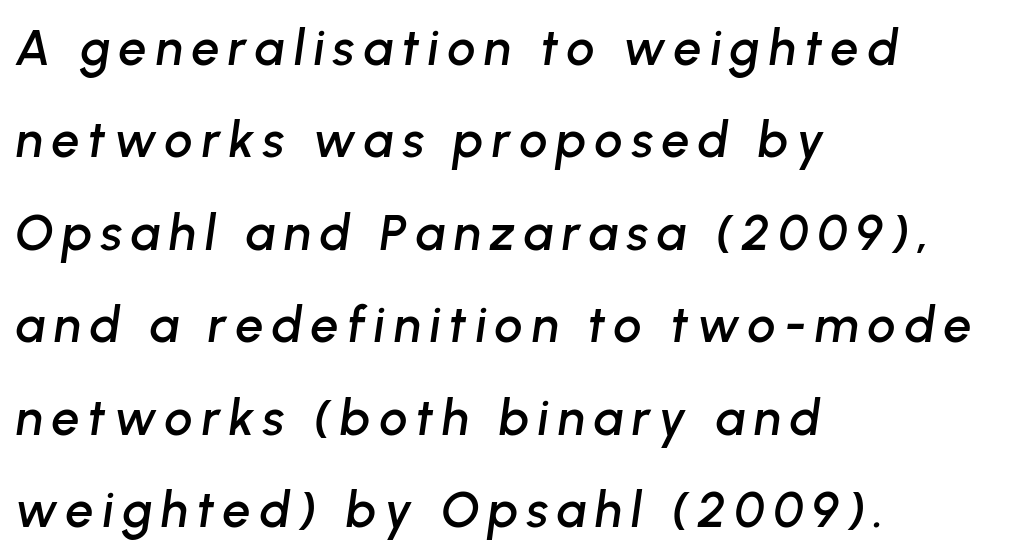
The image shows 50 px text type, italic (leaning right); set left-aligned, line spacing 1.85x, not underlined; low stroke contrast and a medium x-height.
